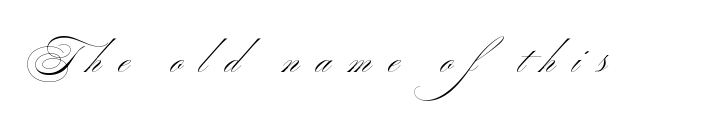
The strokes carry an ordinary text weight at most. Display-style spreading of the glyphs; the letterfit is very open. This sample has the flowing, uneven cadence of proportional lettering.
